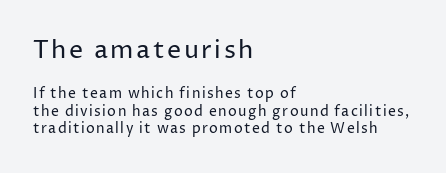
Q: Is the text bold? A: No.
Q: Is the text italic (slanted)? A: No, it is upright.
Q: Is the text underlined? A: No.
Q: How is the paragraph aligned? A: Left-aligned.
Q: Is the spacing between lines tight, normal or loose? A: Normal.
Q: Which block of text is set in a larger size, the first (top) or the second (bottom)? A: The first (top) one.
